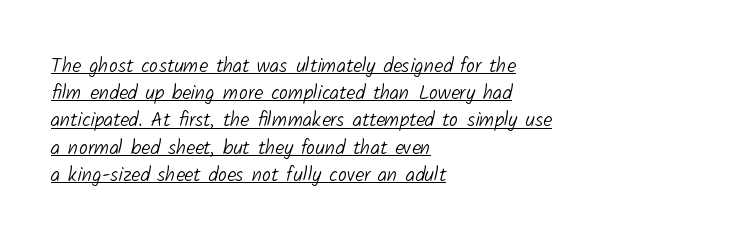
Q: Is the text bold? A: No.
Q: Is the text underlined? A: Yes.
Q: How is the paragraph aligned? A: Left-aligned.
Q: Is the spacing between letters normal or unusually wide? A: Normal.
Q: Is the spacing between lines tight, normal or loose? A: Normal.
